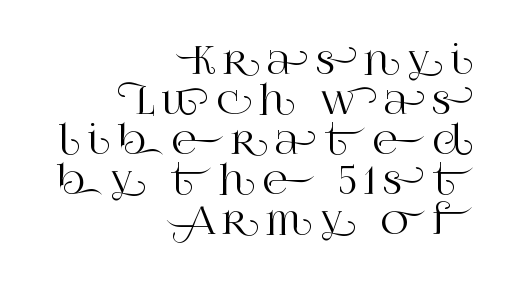
The image shows 38 px serif type, upright; set right-aligned, tight line spacing (1.05x), not underlined; high stroke contrast and a large x-height.
